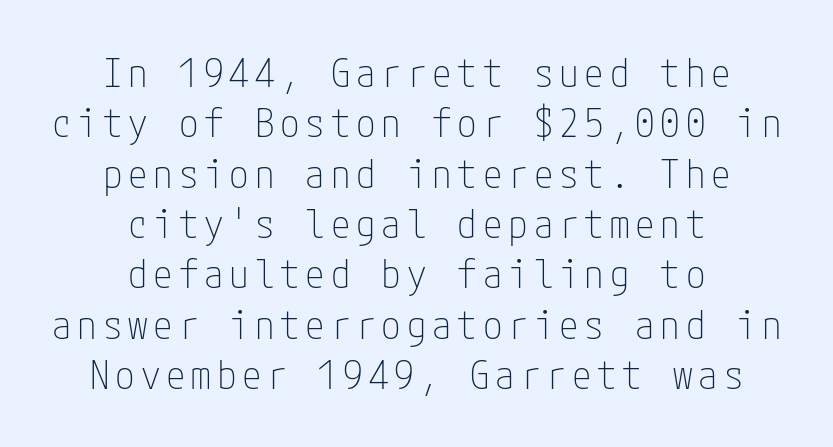
{"serif": "no", "italic": "no", "bold": "no", "weight": "thin", "width": "condensed", "stroke_contrast": "low", "x_height": "medium", "underline": "no", "align": "center", "line_spacing": "normal", "line_spacing_ratio": 1.29, "glyph_px": 39}
